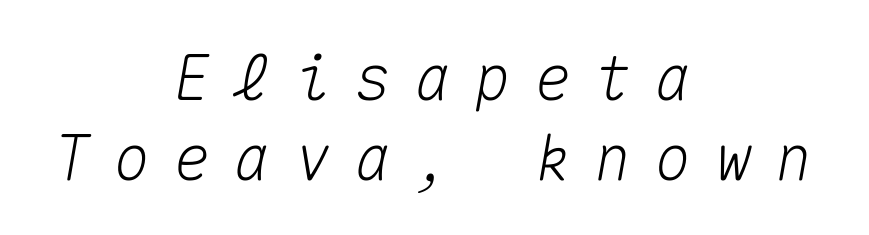
The image shows 62 px text type, italic (leaning right), monospaced; set centered, normal line spacing (1.29x), unusually wide letter spacing (+0.37 em), not underlined; medium stroke contrast and a medium x-height.
